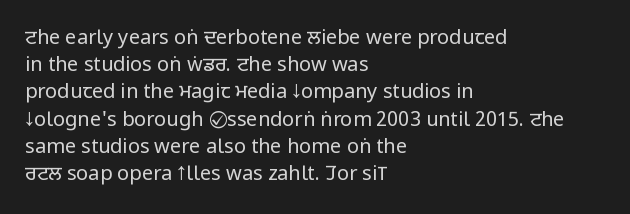
{"italic": "no", "bold": "no", "underline": "no", "align": "left", "line_spacing": "normal", "line_spacing_ratio": 1.36, "letter_spacing": "normal", "letter_spacing_em": 0.0, "glyph_px": 20}
